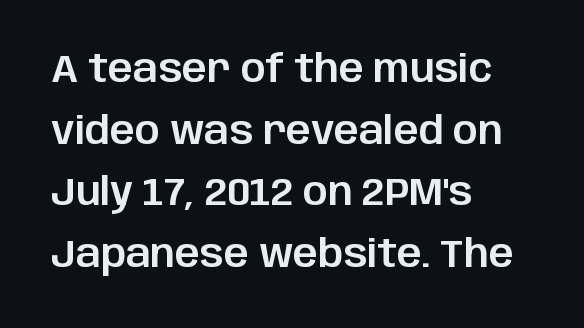
The image shows 39 px sans-serif type, upright; set left-aligned, normal line spacing (1.58x), normal letter spacing, not underlined; low stroke contrast and a large x-height.
